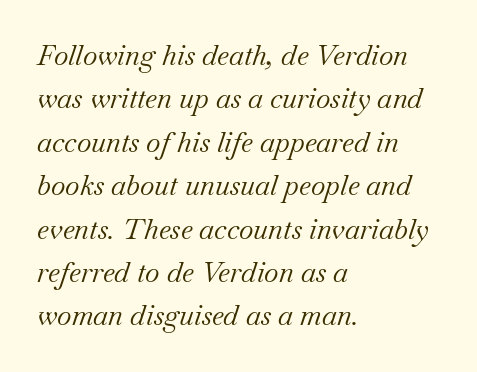
Q: Is the text bold? A: No.
Q: Is the text italic (slanted)? A: Yes, it leans right by about 18 degrees.
Q: Is the typeface a serif or a sans-serif typeface? A: Serif.
Q: Is the text underlined? A: No.
Q: How is the paragraph aligned? A: Left-aligned.
Q: Is the spacing between letters normal or unusually wide? A: Normal.
Q: Is the spacing between lines tight, normal or loose? A: Normal.
Q: Width (condensed, normal, or wide)? A: Normal.
Q: Stroke contrast? A: Medium.
Q: x-height? A: Small.
Q: Monospaced? A: No.
